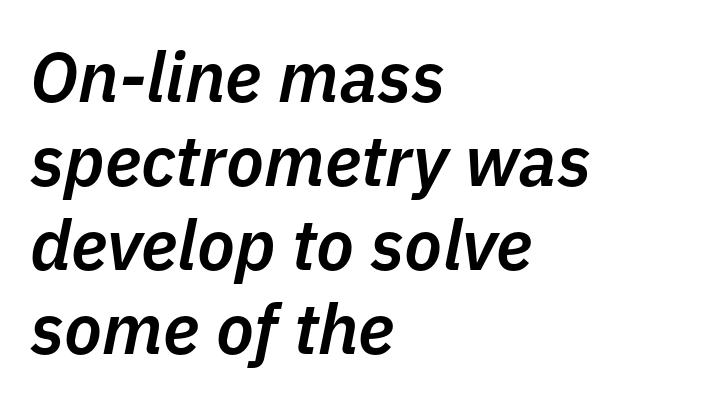
The image shows 70 px semibold type, italic (leaning right); set left-aligned, line spacing 1.2x, normal letter spacing, not underlined; low stroke contrast and a medium x-height.
